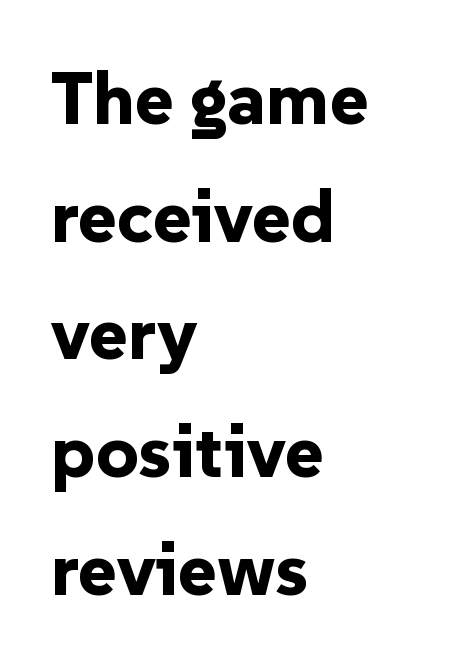
Every row of glyphs begins at an identical x-position on the left. Heavy-handed strokes throughout: this text is bold. Between one letter and the next there's only the usual sliver of space. I'd call this a sans setting — the letters go barefoot. When letters stand straight like this, we call the style roman or upright.
